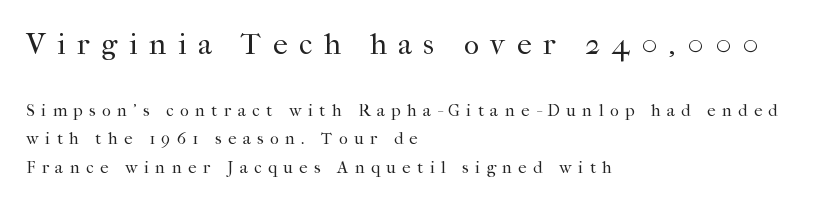
Posture: straight, roman, zero tilt. Old-style or modern, the face here clearly has serifs. Is there much room between lines? A standard amount, neither cramped nor airy. Do the characters align in a grid? No, the font is proportional. Type without underlining. The face used here appears at its bigger size in the upper chunk.
